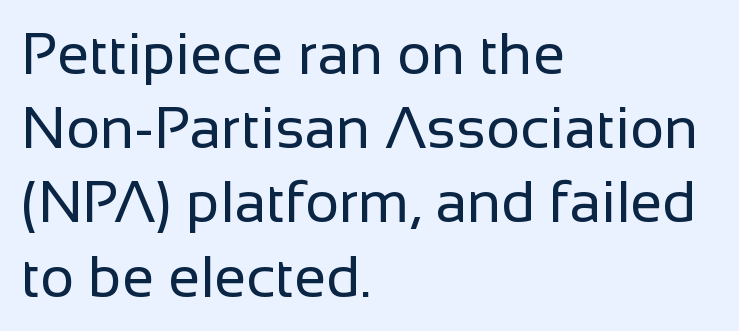
The image shows 58 px regular-weight sans-serif type, upright; set left-aligned, normal line spacing (1.28x), normal letter spacing, not underlined; low stroke contrast and a medium x-height.
